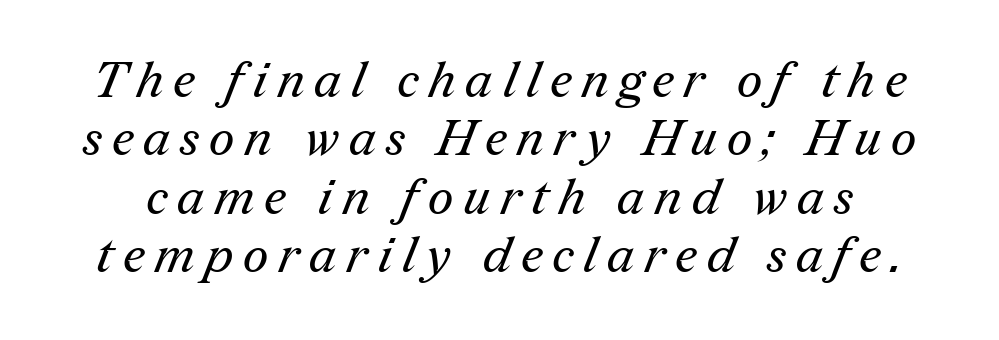
The image shows 50 px regular-weight serif type; set line spacing 1.17x, unusually wide letter spacing (+0.2 em), not underlined; medium stroke contrast and a medium x-height.
